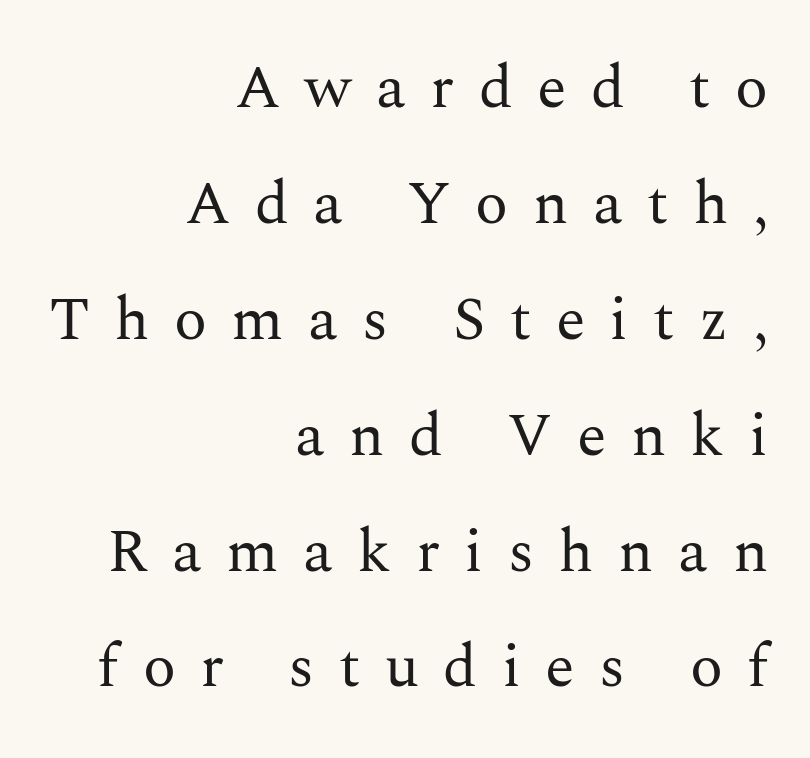
The image shows 61 px regular-weight serif type, upright; set right-aligned, loose line spacing (1.9x), unusually wide letter spacing (+0.4 em), not underlined; medium stroke contrast and a medium x-height.
